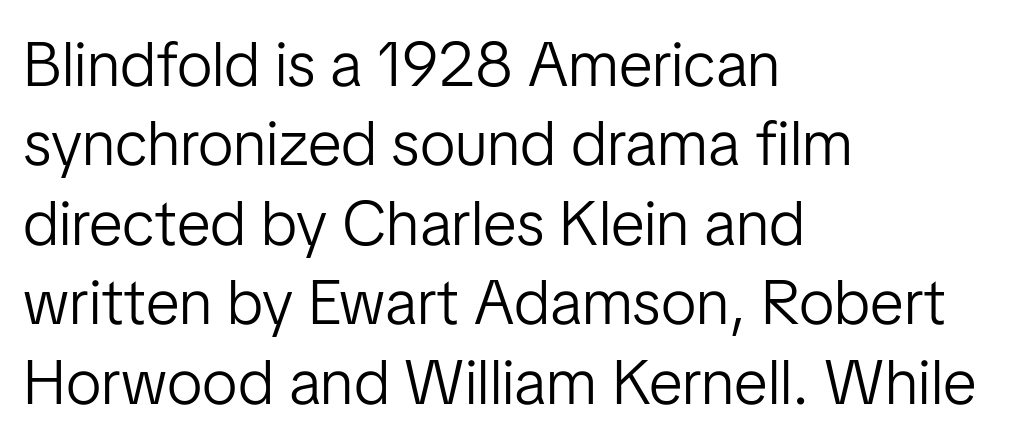
Q: Is the text bold? A: No.
Q: Is the text italic (slanted)? A: No, it is upright.
Q: Is the typeface a serif or a sans-serif typeface? A: Sans-serif.
Q: Is the text underlined? A: No.
Q: How is the paragraph aligned? A: Left-aligned.
Q: Is the spacing between letters normal or unusually wide? A: Normal.
Q: Is the spacing between lines tight, normal or loose? A: Normal.
Q: Width (condensed, normal, or wide)? A: Normal.
Q: Stroke contrast? A: Low.
Q: x-height? A: Medium.
Q: Monospaced? A: No.
